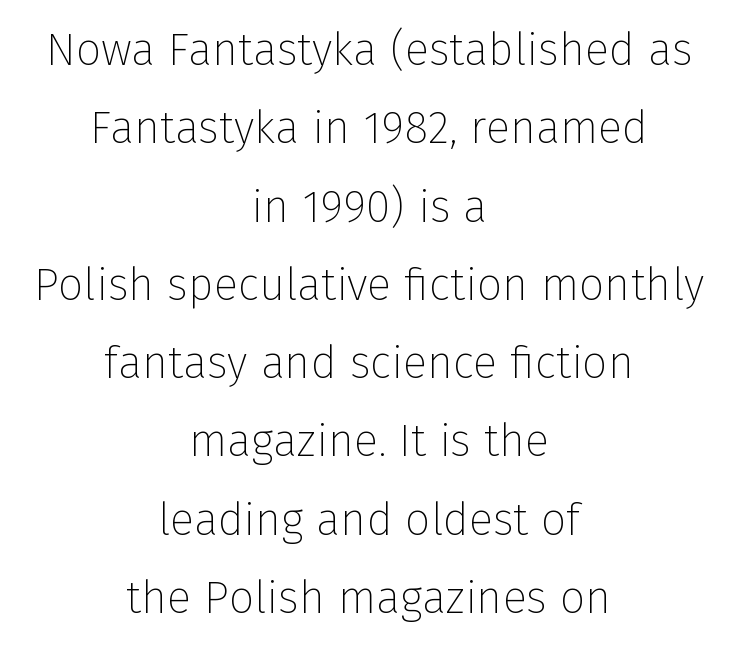
{"serif": "no", "italic": "no", "bold": "no", "weight": "thin", "width": "normal", "stroke_contrast": "low", "x_height": "medium", "monospaced": "no", "underline": "no", "align": "center", "line_spacing_ratio": 1.74, "letter_spacing": "normal", "letter_spacing_em": 0.0, "glyph_px": 45}
